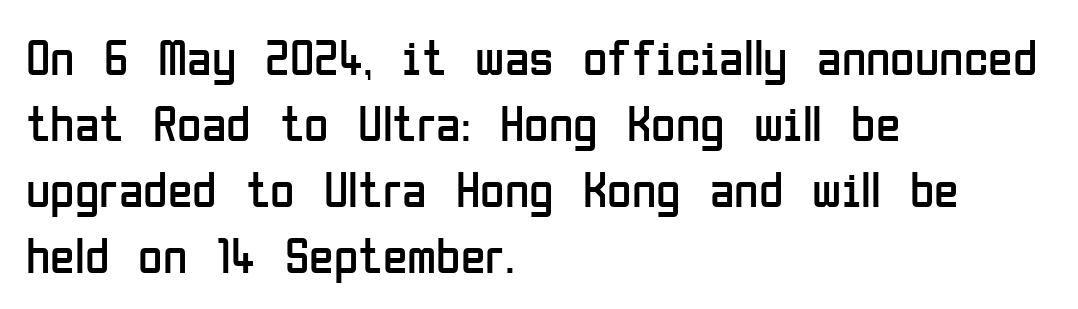
Q: Is the text bold? A: No.
Q: Is the text italic (slanted)? A: No, it is upright.
Q: Is the typeface a serif or a sans-serif typeface? A: Sans-serif.
Q: Is the text underlined? A: No.
Q: How is the paragraph aligned? A: Left-aligned.
Q: Is the spacing between letters normal or unusually wide? A: Normal.
Q: Is the spacing between lines tight, normal or loose? A: Normal.
Q: Width (condensed, normal, or wide)? A: Condensed.
Q: Stroke contrast? A: Low.
Q: x-height? A: Medium.
Q: Monospaced? A: No.
